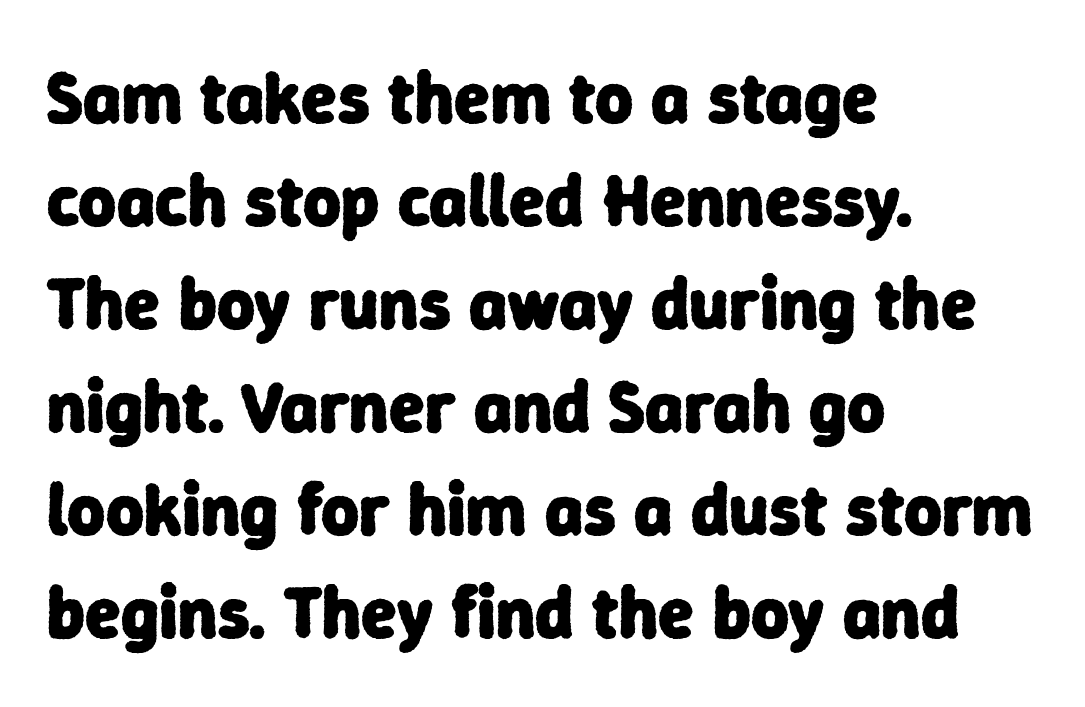
The image shows 73 px heavy sans-serif type; set left-aligned, normal line spacing (1.41x), normal letter spacing, not underlined; low stroke contrast and a medium x-height.
